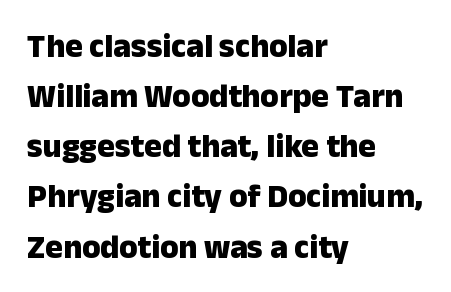
{"serif": "no", "italic": "no", "bold": "yes", "weight": "heavy", "width": "normal", "stroke_contrast": "low", "x_height": "medium", "monospaced": "no", "underline": "no", "align": "left", "line_spacing": "normal", "line_spacing_ratio": 1.52, "letter_spacing": "normal", "letter_spacing_em": 0.0, "glyph_px": 33}
